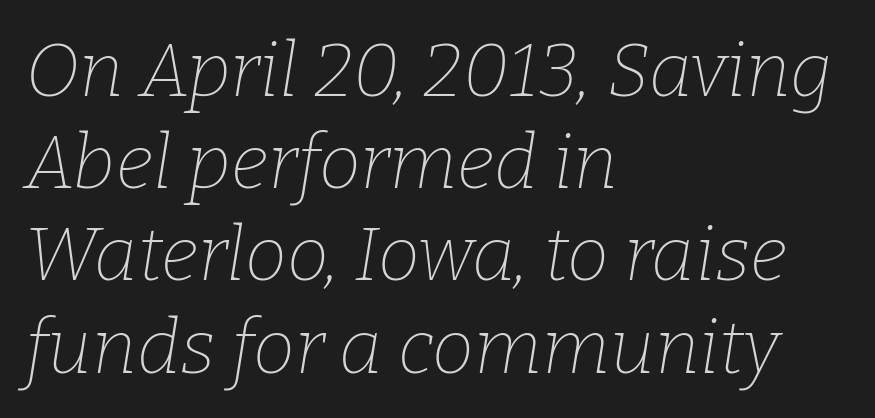
{"serif": "yes", "italic": "yes", "lean": "right", "slant_degrees": 9, "bold": "no", "weight": "thin", "width": "normal", "stroke_contrast": "low", "x_height": "medium", "monospaced": "no", "underline": "no", "align": "left", "line_spacing_ratio": 1.23, "letter_spacing": "normal", "letter_spacing_em": 0.0, "glyph_px": 75}
